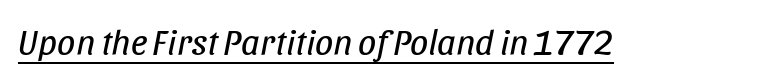
{"italic": "yes", "lean": "right", "slant_degrees": 11, "bold": "no", "weight": "regular", "width": "condensed", "stroke_contrast": "low", "x_height": "large", "monospaced": "no", "underline": "yes", "letter_spacing": "normal", "letter_spacing_em": 0.0, "glyph_px": 36}
